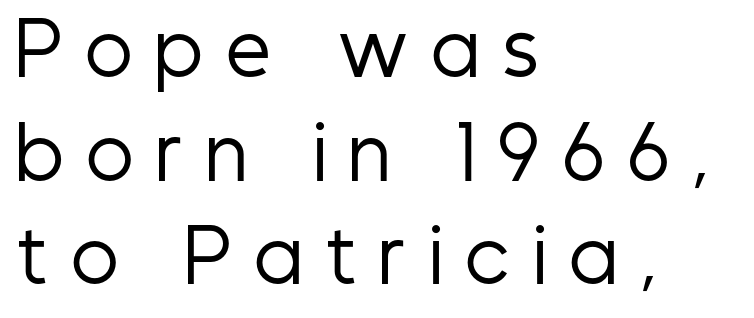
{"serif": "no", "italic": "no", "bold": "no", "weight": "regular", "width": "condensed", "stroke_contrast": "low", "x_height": "medium", "monospaced": "no", "underline": "no", "align": "left", "line_spacing": "normal", "line_spacing_ratio": 1.46, "letter_spacing": "wide", "letter_spacing_em": 0.32, "glyph_px": 71}
